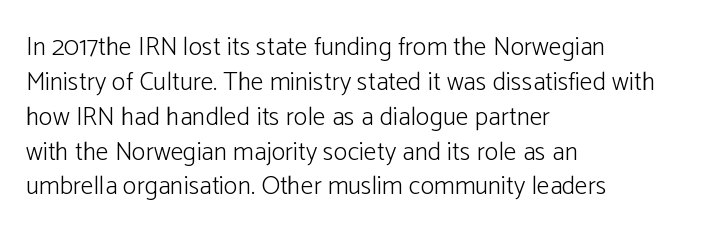
{"italic": "no", "bold": "no", "underline": "no", "align": "left", "line_spacing": "normal", "line_spacing_ratio": 1.34, "letter_spacing": "normal", "letter_spacing_em": 0.0, "glyph_px": 26}
